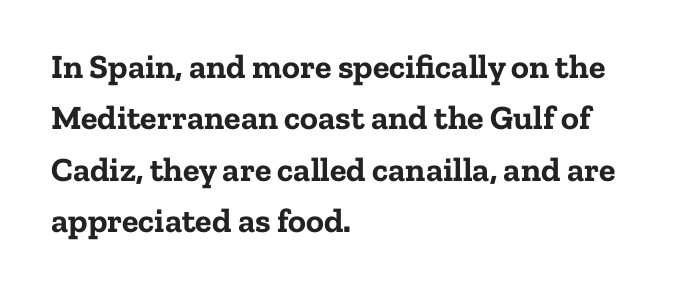
{"serif": "yes", "italic": "no", "bold": "yes", "weight": "bold", "width": "normal", "stroke_contrast": "low", "x_height": "medium", "monospaced": "no", "underline": "no", "align": "left", "line_spacing": "normal", "line_spacing_ratio": 1.51, "letter_spacing": "normal", "letter_spacing_em": 0.0, "glyph_px": 34}
